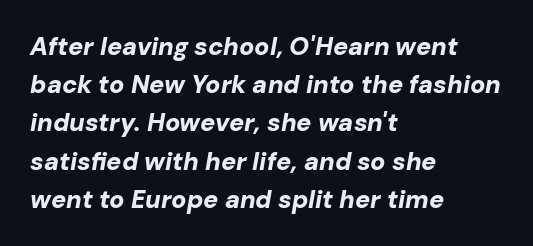
{"italic": "yes", "lean": "right", "slant_degrees": 10, "bold": "yes", "underline": "no", "align": "left", "line_spacing": "normal", "line_spacing_ratio": 1.53, "letter_spacing": "normal", "letter_spacing_em": 0.0, "glyph_px": 25}
